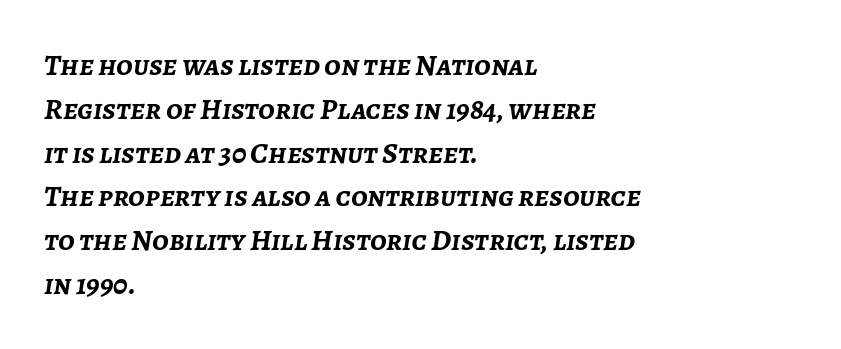
The image shows 30 px semibold type, italic (leaning right); set left-aligned, normal line spacing (1.46x), normal letter spacing, not underlined; low stroke contrast and a medium x-height.
